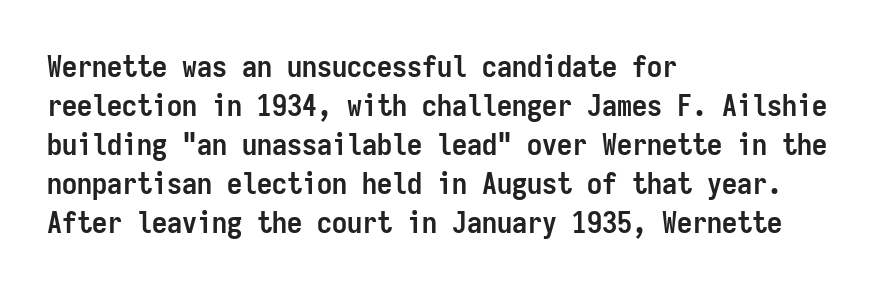
The image shows 30 px semibold, condensed sans-serif type, upright, monospaced; set left-aligned, normal line spacing (1.3x), normal letter spacing, not underlined; low stroke contrast and a medium x-height.
